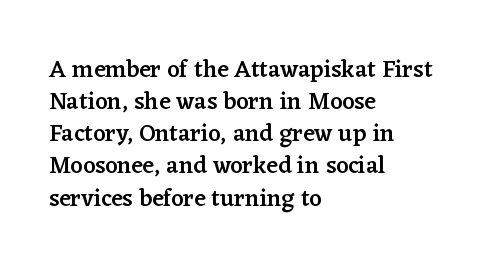
The image shows 24 px text type, upright; set left-aligned, normal line spacing (1.34x), normal letter spacing, not underlined.
